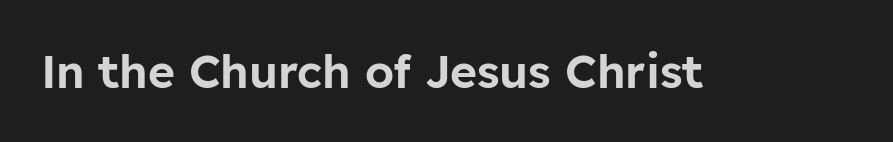
{"serif": "no", "italic": "no", "width": "normal", "stroke_contrast": "low", "x_height": "medium", "monospaced": "no", "underline": "no", "letter_spacing": "normal", "letter_spacing_em": 0.0, "glyph_px": 46}
